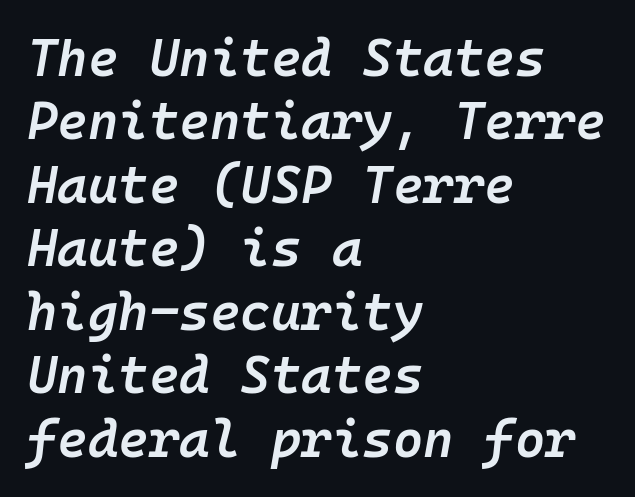
You could call the tracking neutral — neither tight nor loose. The passage is arranged the way most books set body copy — flush left. What weight is shown? A semibold, between regular and bold. Posture: slanted.
